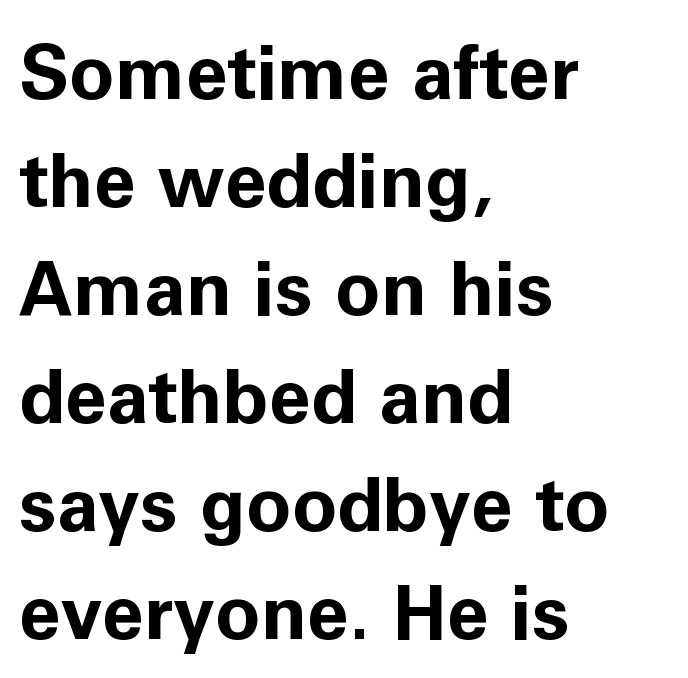
Q: Is the text bold? A: Yes.
Q: Is the text italic (slanted)? A: No, it is upright.
Q: Is the typeface a serif or a sans-serif typeface? A: Sans-serif.
Q: Is the text underlined? A: No.
Q: How is the paragraph aligned? A: Left-aligned.
Q: Is the spacing between letters normal or unusually wide? A: Normal.
Q: Is the spacing between lines tight, normal or loose? A: Normal.
Q: Width (condensed, normal, or wide)? A: Normal.
Q: Stroke contrast? A: Low.
Q: x-height? A: Medium.
Q: Monospaced? A: No.
